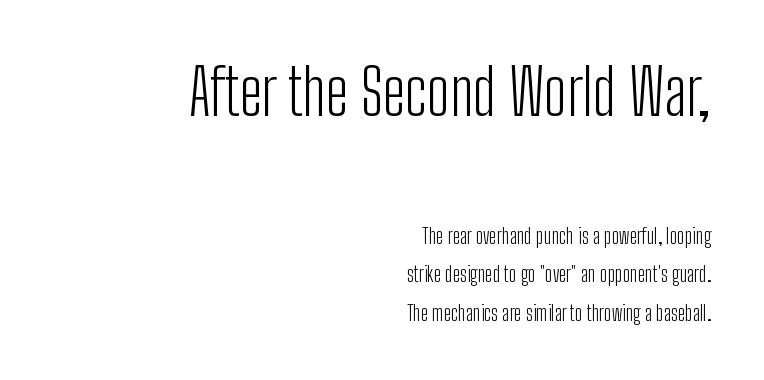
The image shows 64 px light, condensed sans-serif type, upright; set right-aligned, line spacing 1.85x, normal letter spacing, not underlined; the first (top) block is 3.05x larger; low stroke contrast and a medium x-height.
